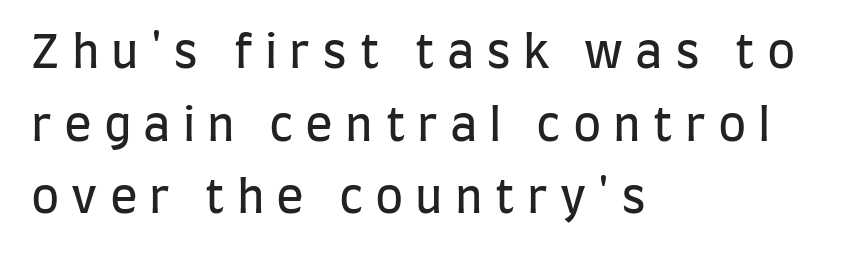
Q: Is the text bold? A: No.
Q: Is the text italic (slanted)? A: No, it is upright.
Q: Is the typeface a serif or a sans-serif typeface? A: Sans-serif.
Q: Is the text underlined? A: No.
Q: How is the paragraph aligned? A: Left-aligned.
Q: Is the spacing between letters normal or unusually wide? A: Unusually wide.
Q: Is the spacing between lines tight, normal or loose? A: Normal.
Q: Width (condensed, normal, or wide)? A: Condensed.
Q: Stroke contrast? A: Low.
Q: x-height? A: Large.
Q: Monospaced? A: No.
